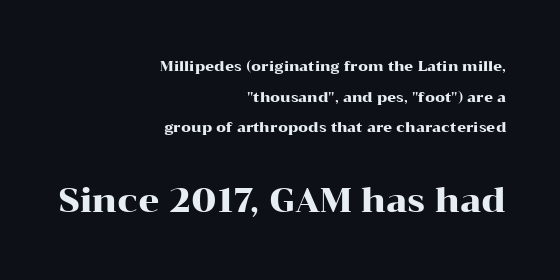
Q: Is the text italic (slanted)? A: No, it is upright.
Q: Is the typeface a serif or a sans-serif typeface? A: Serif.
Q: Is the text underlined? A: No.
Q: How is the paragraph aligned? A: Right-aligned.
Q: Is the spacing between letters normal or unusually wide? A: Normal.
Q: Is the spacing between lines tight, normal or loose? A: Loose.
Q: Which block of text is set in a larger size, the first (top) or the second (bottom)? A: The second (bottom) one.
Q: Width (condensed, normal, or wide)? A: Wide.
Q: Stroke contrast? A: High.
Q: x-height? A: Medium.
Q: Monospaced? A: No.
